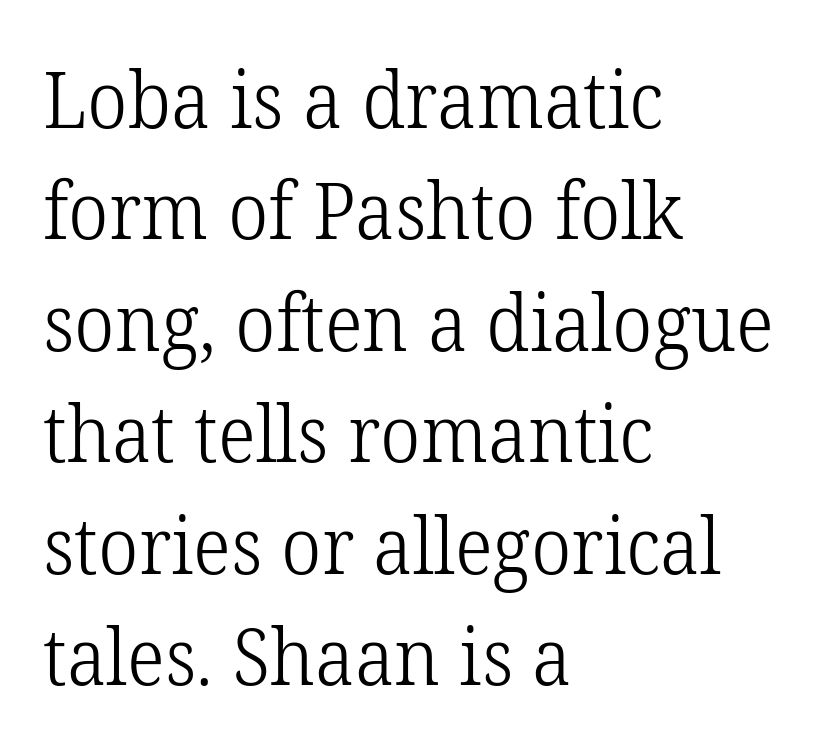
This rendering leaves character spacing at its baseline value. The text was rendered using a seriffed face with decorative stroke endings. Italic? Not at all — the glyphs are vertical. No heavy texture on the line: the type isn't bold.
